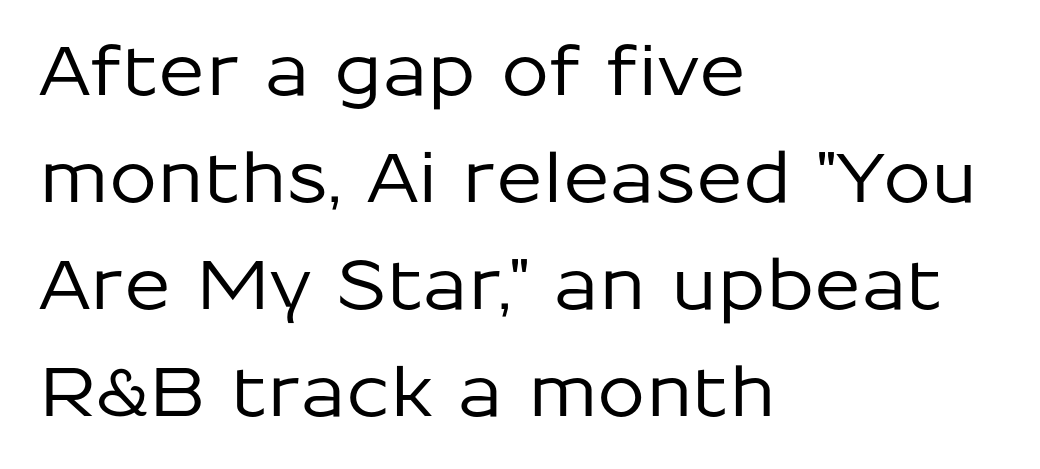
Q: Is the text italic (slanted)? A: No, it is upright.
Q: Is the typeface a serif or a sans-serif typeface? A: Sans-serif.
Q: Is the text underlined? A: No.
Q: How is the paragraph aligned? A: Left-aligned.
Q: Is the spacing between letters normal or unusually wide? A: Normal.
Q: Is the spacing between lines tight, normal or loose? A: Normal.
Q: Width (condensed, normal, or wide)? A: Normal.
Q: Stroke contrast? A: Low.
Q: x-height? A: Medium.
Q: Monospaced? A: No.
